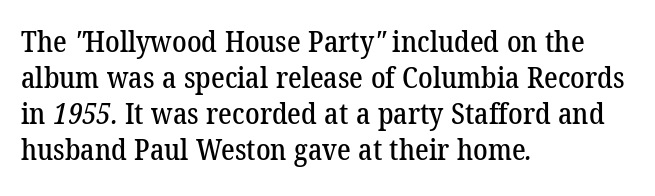
The image shows 29 px serif type; set left-aligned, line spacing 1.24x, normal letter spacing, not underlined; low stroke contrast and a medium x-height.
